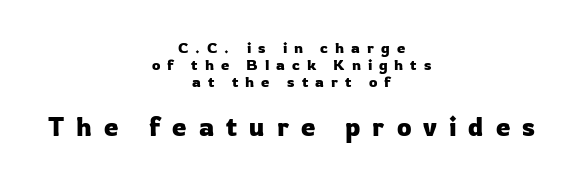
{"italic": "no", "underline": "no", "align": "center", "line_spacing": "tight", "line_spacing_ratio": 1.14, "letter_spacing": "wide", "letter_spacing_em": 0.46, "larger_block": "second", "size_ratio": 1.73, "glyph_px": 26}
